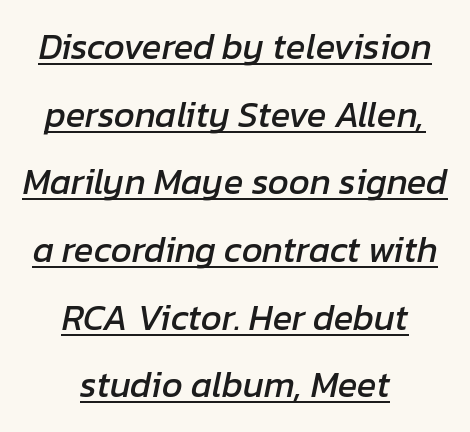
The image shows 36 px text type, italic (leaning right); set centered, line spacing 1.88x, normal letter spacing, underlined; low stroke contrast and a medium x-height.
